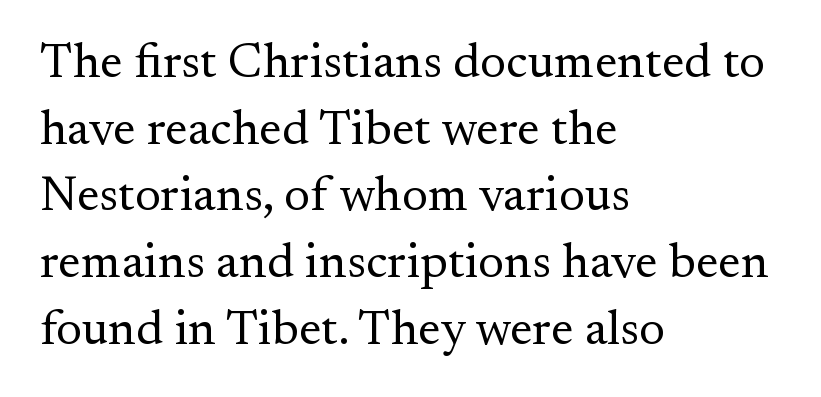
These lines stack with their left ends in a neat column. A typesetter would call this leading conventional body-copy spacing. Just letters on the line, the space beneath them empty. The type is set solid horizontally, with unmodified tracking.
